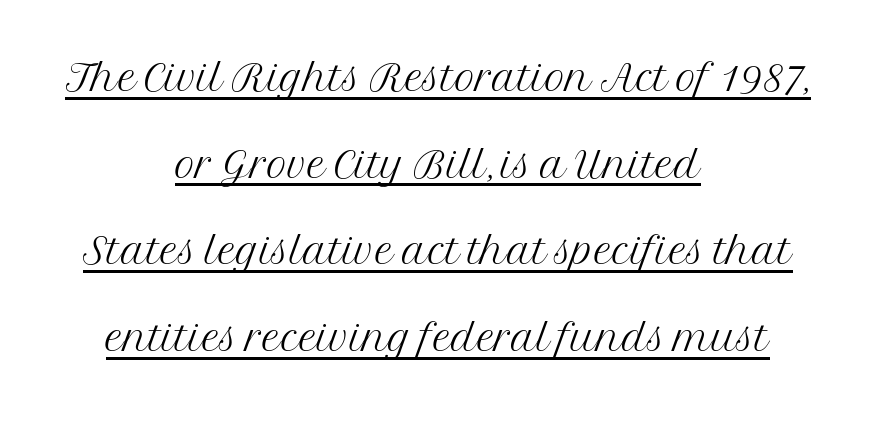
The face used here is rendered with its standard letterfit. You could not count columns in this text — the font is proportionally spaced. Bold? No — there's no thickening of the strokes. These characters rest on top of a visible drawn line. Note: serifs present on the glyphs. Leading: standard.
